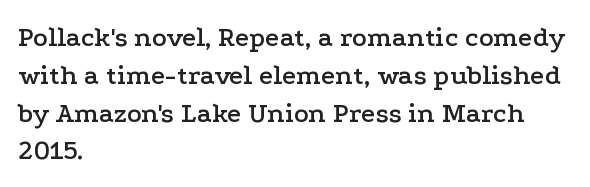
{"serif": "yes", "italic": "no", "width": "wide", "stroke_contrast": "low", "x_height": "medium", "monospaced": "no", "underline": "no", "align": "left", "line_spacing": "normal", "line_spacing_ratio": 1.35, "letter_spacing": "normal", "letter_spacing_em": 0.0, "glyph_px": 28}
